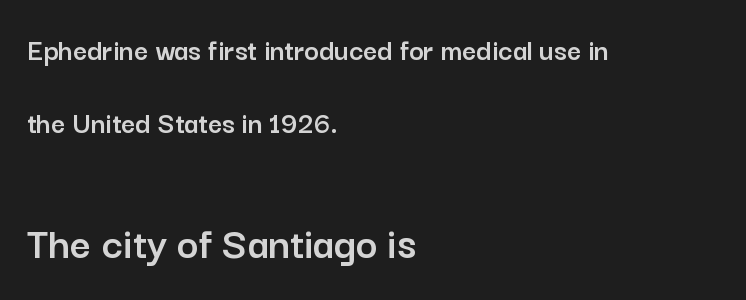
The font family rendered here belongs to the sans-serif group. Just letters on the line, the space beneath them empty. The rendering uses natural spacing where letterforms have individual widths. The more generous point size was reserved for the lower chunk. A student would call this left alignment; a typographer would say flush left, rag right. Rendered with straight, roman letterforms.
